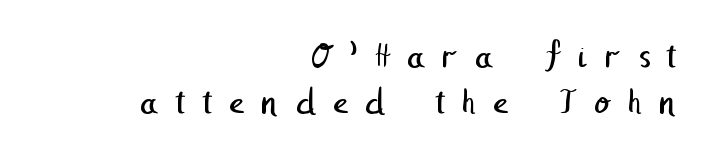
Q: Is the text bold? A: No.
Q: Is the typeface a serif or a sans-serif typeface? A: Sans-serif.
Q: Is the text underlined? A: No.
Q: How is the paragraph aligned? A: Right-aligned.
Q: Is the spacing between letters normal or unusually wide? A: Unusually wide.
Q: Is the spacing between lines tight, normal or loose? A: Normal.
Q: Width (condensed, normal, or wide)? A: Normal.
Q: Stroke contrast? A: Low.
Q: x-height? A: Medium.
